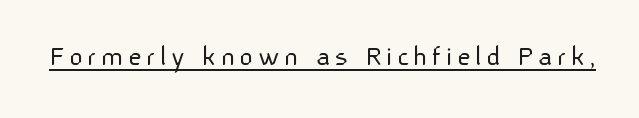
The image shows 30 px light sans-serif type, upright; set underlined; low stroke contrast and a medium x-height.
